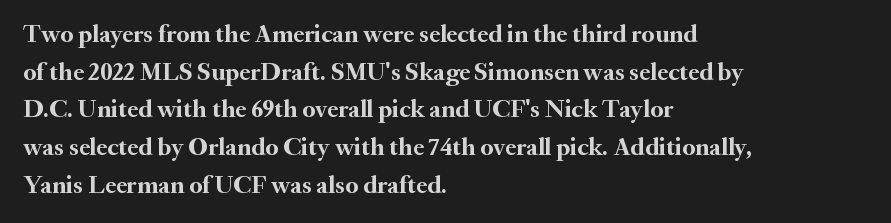
Students, note that the glyphs here touch the page at normal intervals. The vertical gap from one line to the next is medium. The lettering stays uniformly vertical, giving the passage a roman look. The lines are quadded left. Heft: maximum for text — a bold. Type without underlining.
